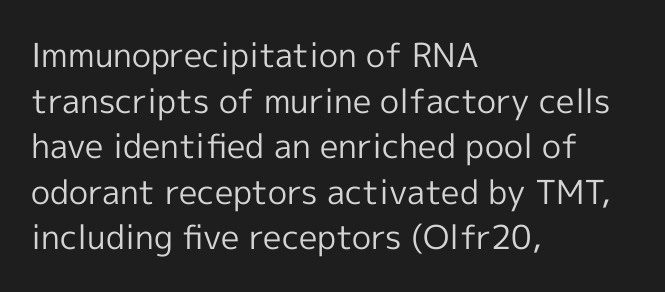
Short and long lines alike share a common starting point at left. This is not heavy type; no bold has been used. Typographically, this falls in the sans-serif category. Proportional: the letters do not fall into vertical columns.
